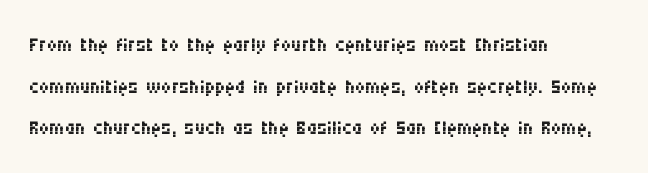
{"serif": "no", "italic": "no", "bold": "no", "weight": "regular", "width": "condensed", "stroke_contrast": "medium", "x_height": "large", "monospaced": "no", "underline": "no", "align": "left", "line_spacing": "normal", "line_spacing_ratio": 1.49, "letter_spacing": "normal", "letter_spacing_em": 0.0, "glyph_px": 28}
